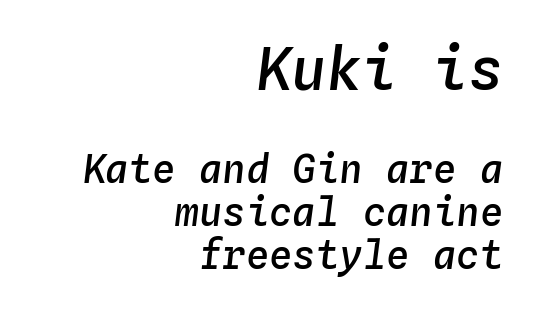
The image shows 59 px semibold type, italic (leaning right), monospaced; set right-aligned, tight line spacing (1.1x), normal letter spacing, not underlined; the first (top) block is 1.51x larger; low stroke contrast and a medium x-height.
